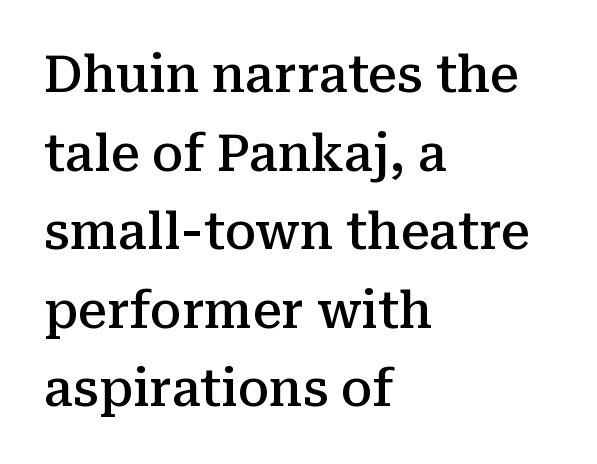
Q: Is the text bold? A: Semi-bold.
Q: Is the text italic (slanted)? A: No, it is upright.
Q: Is the typeface a serif or a sans-serif typeface? A: Serif.
Q: Is the text underlined? A: No.
Q: How is the paragraph aligned? A: Left-aligned.
Q: Is the spacing between letters normal or unusually wide? A: Normal.
Q: Is the spacing between lines tight, normal or loose? A: Normal.
Q: Width (condensed, normal, or wide)? A: Normal.
Q: Stroke contrast? A: Medium.
Q: x-height? A: Medium.
Q: Monospaced? A: No.
